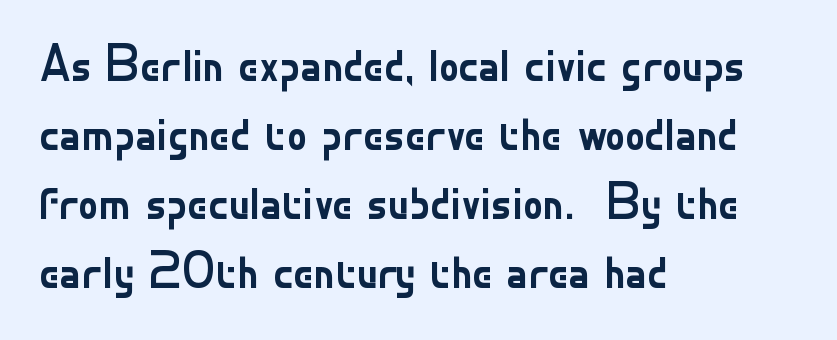
The image shows 51 px regular-weight sans-serif type, upright; set left-aligned, normal line spacing (1.35x), normal letter spacing, not underlined; low stroke contrast and a small x-height.
